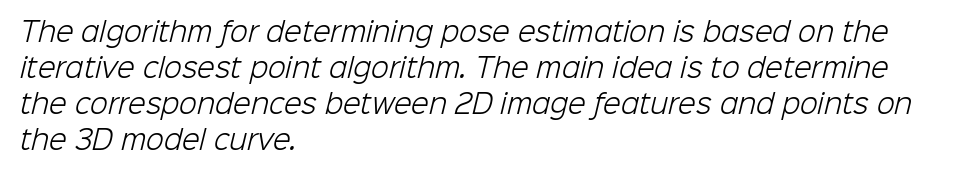
Q: Is the text bold? A: No.
Q: Is the text underlined? A: No.
Q: How is the paragraph aligned? A: Left-aligned.
Q: Is the spacing between letters normal or unusually wide? A: Normal.
Q: Is the spacing between lines tight, normal or loose? A: Normal.
